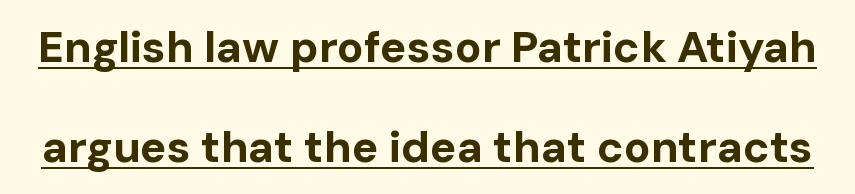
The image shows 44 px bold sans-serif type, upright; set loose line spacing (2.27x), normal letter spacing, underlined; low stroke contrast and a medium x-height.
